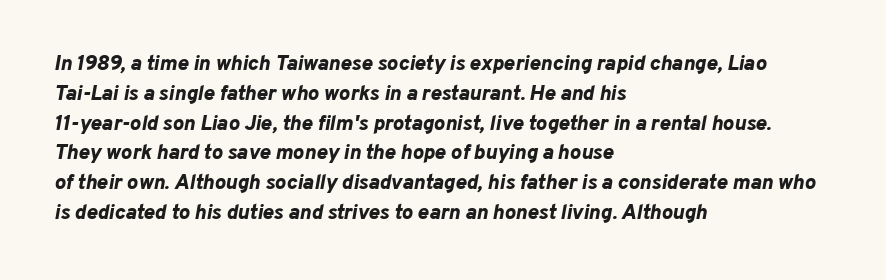
{"italic": "yes", "lean": "right", "slant_degrees": 10, "bold": "yes", "underline": "no", "align": "left", "line_spacing": "normal", "line_spacing_ratio": 1.42, "letter_spacing": "normal", "letter_spacing_em": 0.0, "glyph_px": 21}
